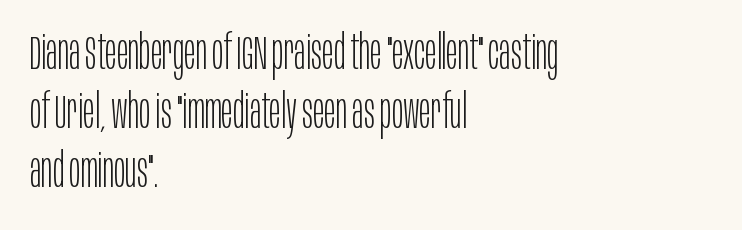
The image shows 48 px light, condensed sans-serif type, upright; set left-aligned, line spacing 1.23x, normal letter spacing, not underlined; low stroke contrast and a large x-height.
